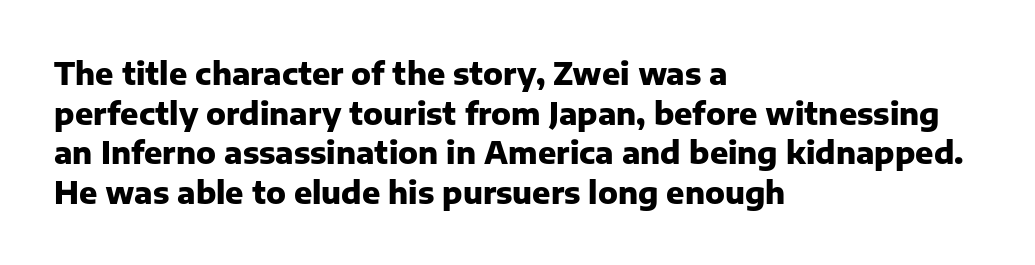
Q: Is the text bold? A: Yes.
Q: Is the text italic (slanted)? A: No, it is upright.
Q: Is the typeface a serif or a sans-serif typeface? A: Sans-serif.
Q: Is the text underlined? A: No.
Q: How is the paragraph aligned? A: Left-aligned.
Q: Is the spacing between letters normal or unusually wide? A: Normal.
Q: Is the spacing between lines tight, normal or loose? A: Normal.
Q: Width (condensed, normal, or wide)? A: Normal.
Q: Stroke contrast? A: Low.
Q: x-height? A: Medium.
Q: Monospaced? A: No.
